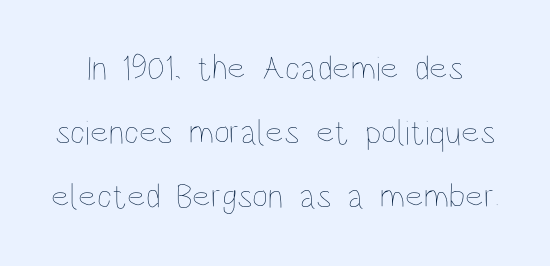
Q: Is the text bold? A: No.
Q: Is the text italic (slanted)? A: No, it is upright.
Q: Is the text underlined? A: No.
Q: Is the spacing between letters normal or unusually wide? A: Normal.
Q: Width (condensed, normal, or wide)? A: Condensed.
Q: Stroke contrast? A: Low.
Q: x-height? A: Large.
Q: Monospaced? A: No.
